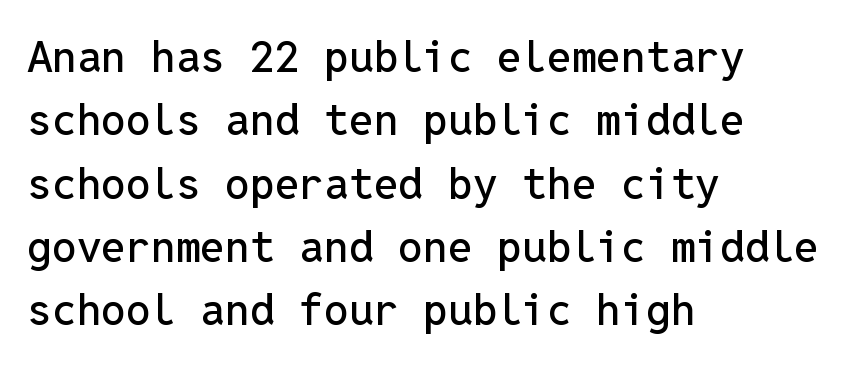
The image shows 44 px sans-serif type, upright, monospaced; set left-aligned, normal line spacing (1.44x), normal letter spacing, not underlined; low stroke contrast and a medium x-height.
